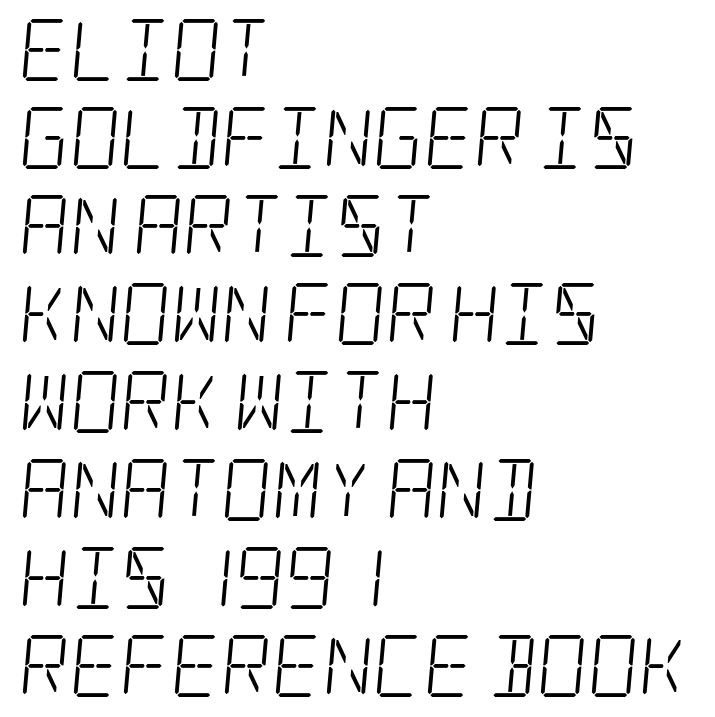
{"serif": "yes", "bold": "no", "weight": "light", "width": "condensed", "stroke_contrast": "low", "x_height": "large", "underline": "no", "align": "left", "line_spacing": "normal", "line_spacing_ratio": 1.42, "letter_spacing": "normal", "letter_spacing_em": 0.0, "glyph_px": 62}
